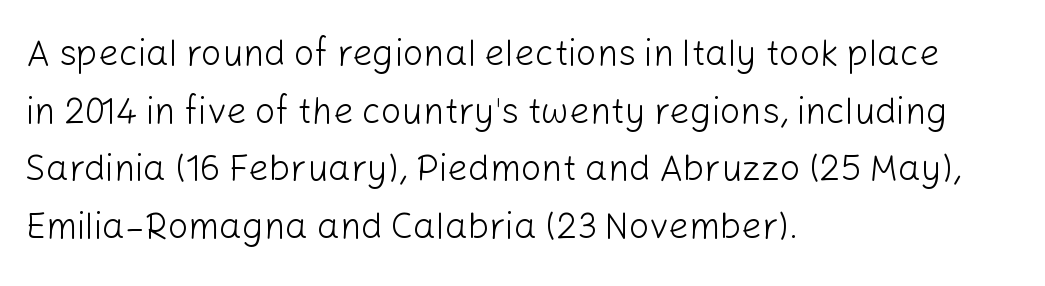
The image shows 36 px light sans-serif type, upright; set left-aligned, normal line spacing (1.6x), normal letter spacing, not underlined; low stroke contrast and a medium x-height.
